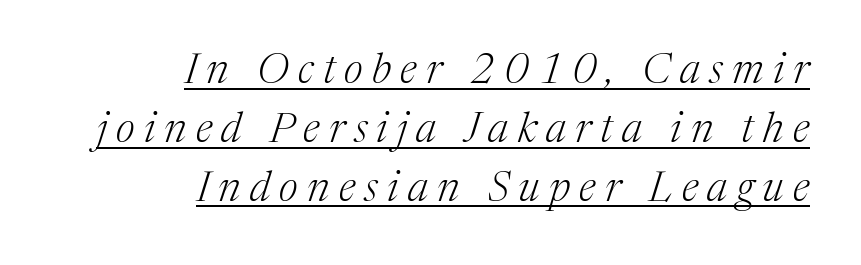
This sample carries an underscore along the baseline area. You could not count columns in this text — the font is proportionally spaced. Typographically, this falls in the serif category. These lines sit exactly where default settings would place them. This rendering uses right alignment, leaving the left contour irregular. Weight: not bold — regular or lighter.
